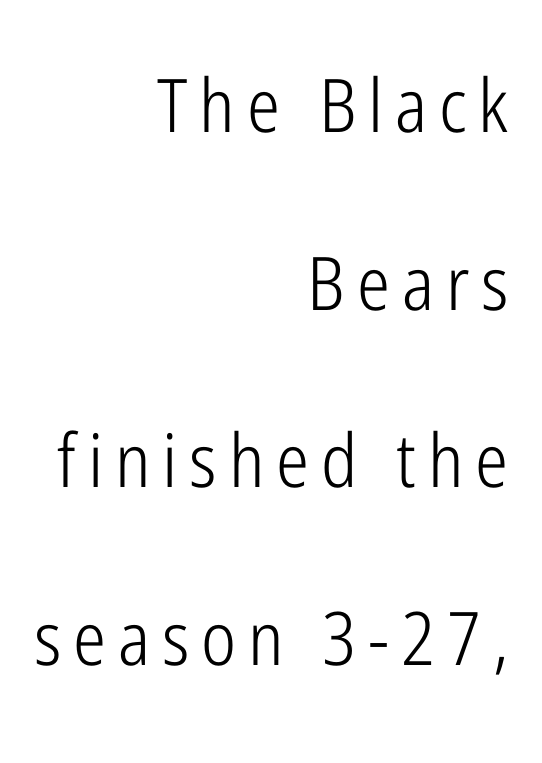
Stem width sits at or under what a default text font uses. Think of a printed novel: that variable character pitch is what you see here. Unmarked baselines from the first word to the last. In CSS terms this would be text-align: right.
